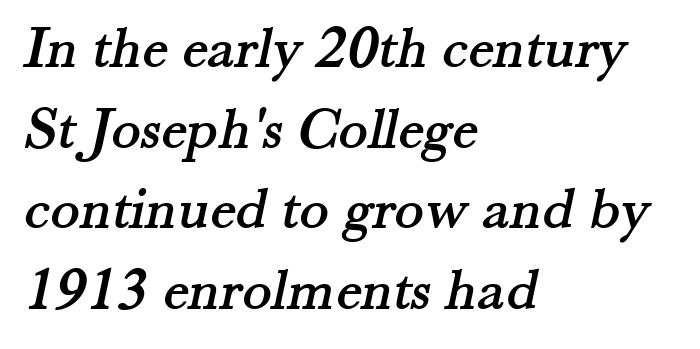
Q: Is the typeface a serif or a sans-serif typeface? A: Serif.
Q: Is the text underlined? A: No.
Q: How is the paragraph aligned? A: Left-aligned.
Q: Is the spacing between letters normal or unusually wide? A: Normal.
Q: Is the spacing between lines tight, normal or loose? A: Normal.
Q: Width (condensed, normal, or wide)? A: Normal.
Q: Stroke contrast? A: Medium.
Q: x-height? A: Small.
Q: Monospaced? A: No.
